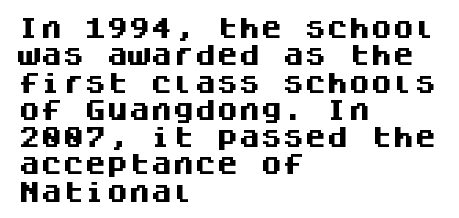
Chunky letters — that's bold for sure. Caption: standard tracking, unaltered. Descenders are the only things crossing below the line. Typeset ragged right — the left edge is the straight one. The letters stand upright; this is a roman face.
